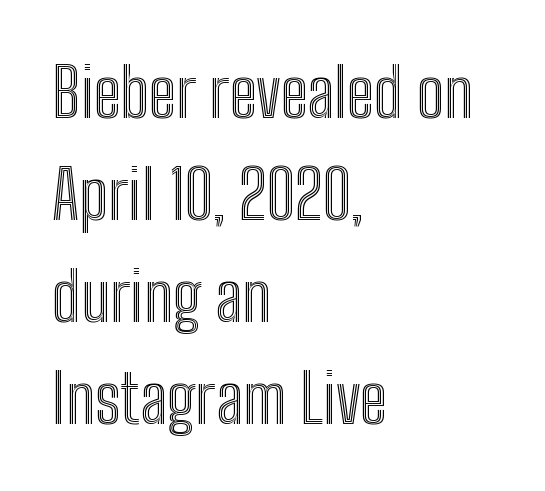
Summary of vertical rhythm: regular, with standard interline spacing. Honestly, there is no underline to notice here at all. The passage is arranged the way most books set body copy — flush left. Each letter keeps its own natural width here, so spacing adapts to shape.
